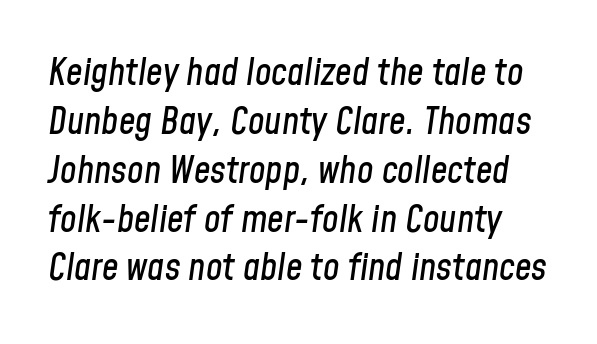
Q: Is the text italic (slanted)? A: Yes, it leans right by about 8 degrees.
Q: Is the text underlined? A: No.
Q: Is the spacing between letters normal or unusually wide? A: Normal.
Q: Is the spacing between lines tight, normal or loose? A: Normal.
Q: Width (condensed, normal, or wide)? A: Condensed.
Q: Stroke contrast? A: Low.
Q: x-height? A: Medium.
Q: Monospaced? A: No.
